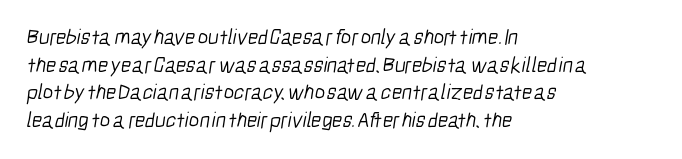
The image shows 22 px text type; set left-aligned, normal line spacing (1.26x), normal letter spacing, not underlined.
